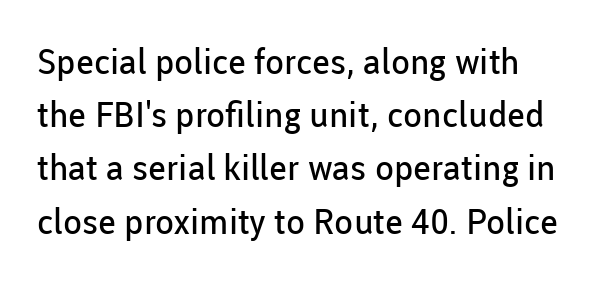
Q: Is the text bold? A: No.
Q: Is the text italic (slanted)? A: No, it is upright.
Q: Is the typeface a serif or a sans-serif typeface? A: Sans-serif.
Q: Is the text underlined? A: No.
Q: Is the spacing between letters normal or unusually wide? A: Normal.
Q: Is the spacing between lines tight, normal or loose? A: Normal.
Q: Width (condensed, normal, or wide)? A: Normal.
Q: Stroke contrast? A: Low.
Q: x-height? A: Medium.
Q: Monospaced? A: No.
